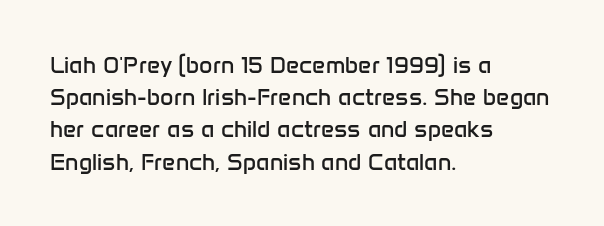
{"italic": "no", "bold": "no", "underline": "no", "align": "left", "line_spacing": "normal", "line_spacing_ratio": 1.4, "letter_spacing": "normal", "letter_spacing_em": 0.0, "glyph_px": 23}
